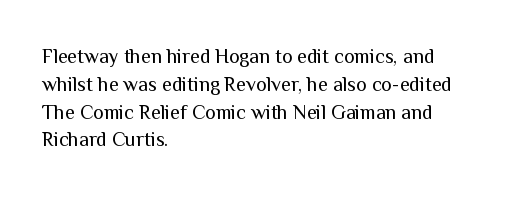
Nothing heavy about these letters — not bold at all. Compared with a centered layout, this one pins lines to the left instead. Spacing between characters is what you'd get straight out of the box. Posture: vertical. Anything drawn beneath the words? Only blank space.
